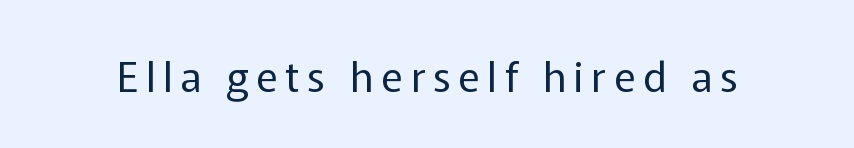
In terms of posture, this sample is upright. Type style note: lacks serifs. Anything drawn beneath the words? Only blank space. Proportional: the letters do not fall into vertical columns. A light-to-regular cut is what we see here.
